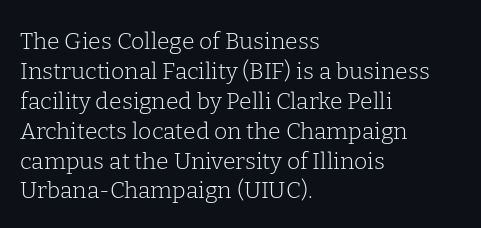
Q: Is the text bold? A: No.
Q: Is the text italic (slanted)? A: No, it is upright.
Q: Is the text underlined? A: No.
Q: How is the paragraph aligned? A: Left-aligned.
Q: Is the spacing between letters normal or unusually wide? A: Normal.
Q: Is the spacing between lines tight, normal or loose? A: Normal.
